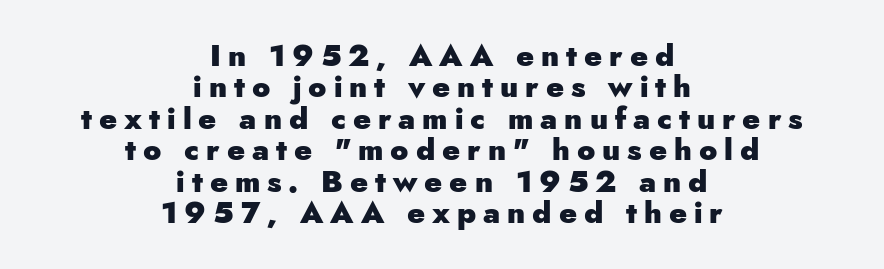
The image shows 30 px heavy sans-serif type, upright; set centered, tight line spacing (1.05x), unusually wide letter spacing (+0.23 em), not underlined; low stroke contrast and a small x-height.
